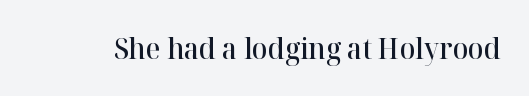
{"serif": "yes", "italic": "no", "bold": "semi", "weight": "semibold", "width": "normal", "stroke_contrast": "high", "x_height": "medium", "monospaced": "no", "underline": "no", "letter_spacing": "normal", "letter_spacing_em": 0.0, "glyph_px": 29}
